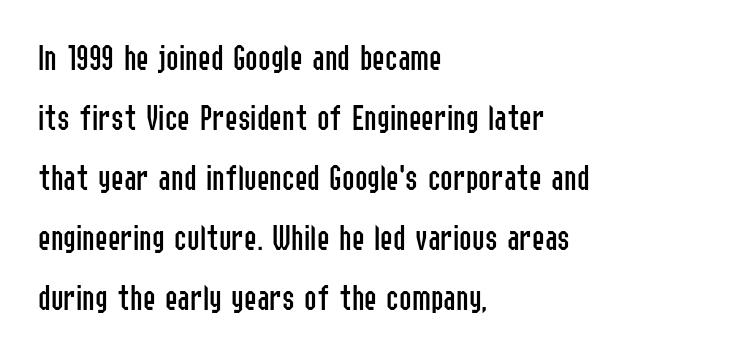
{"serif": "no", "italic": "no", "bold": "no", "weight": "regular", "width": "condensed", "stroke_contrast": "low", "x_height": "medium", "monospaced": "no", "underline": "no", "align": "left", "line_spacing": "normal", "line_spacing_ratio": 1.58, "letter_spacing": "normal", "letter_spacing_em": 0.0, "glyph_px": 38}
